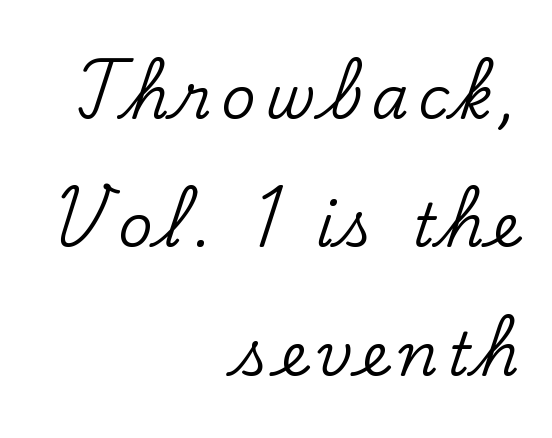
Q: Is the text italic (slanted)? A: Yes.
Q: Is the typeface a serif or a sans-serif typeface? A: Serif.
Q: Is the text underlined? A: No.
Q: How is the paragraph aligned? A: Right-aligned.
Q: Is the spacing between lines tight, normal or loose? A: Loose.
Q: Width (condensed, normal, or wide)? A: Normal.
Q: Stroke contrast? A: Low.
Q: x-height? A: Small.
Q: Monospaced? A: No.
